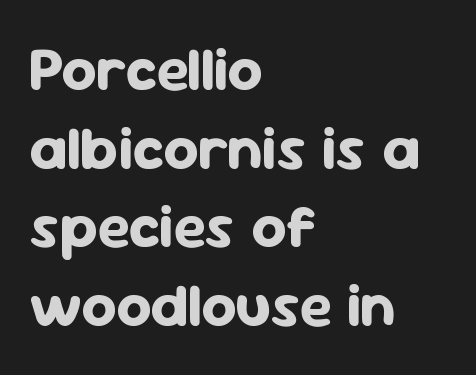
A typesetter would call this zero additional tracking. Successive baselines arrive at the customary interval. One-word summary of the alignment: left. Lines of text with bare space underneath.
